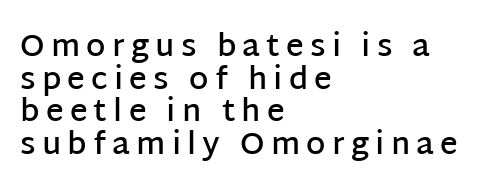
The image shows 31 px semibold sans-serif type, upright; set left-aligned, tight line spacing (1.05x), unusually wide letter spacing (+0.2 em), not underlined; low stroke contrast and a large x-height.
